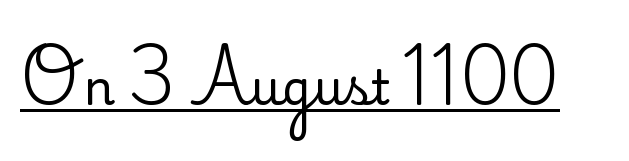
This sample uses plain, unmodified letter spacing. The letters carry serifs — small finishing strokes at the ends of their stems. Does a line run under the words? Yes, clearly. Upright lettering throughout. The rendering uses natural spacing where letterforms have individual widths.
